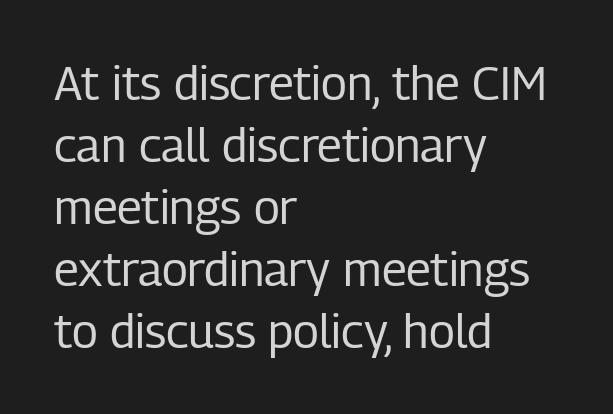
Compared with typical body copy, the letter spacing here is the same. Nothing sits at the stroke ends, so this counts as sans-serif. The face used here is proportionally spaced, like ordinary book or web type. Each stroke keeps to a modest, everyday thickness or less.
